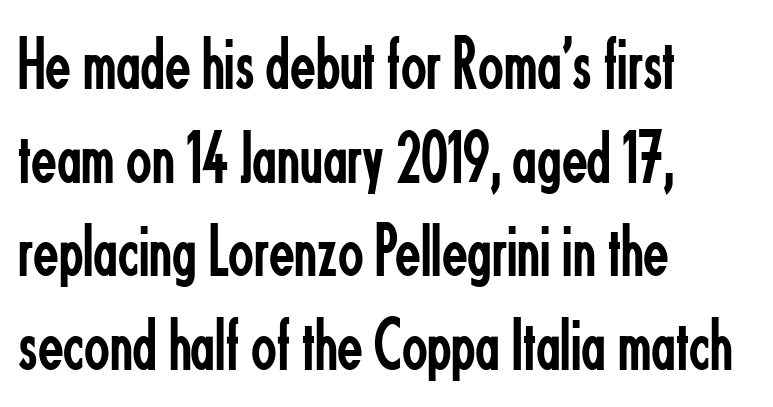
Does the type have serifs? No, each stem ends abruptly. Evenly set lines give the paragraph a standard silhouette. The space directly below the letters is spotless. Compared with typical body copy, the letter spacing here is the same. Unlike italic type, these characters show no tilt at all. Caption: face not bold, strokes unweighted.
